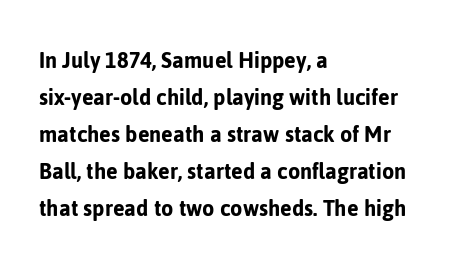
The space beneath each line is pristine and unruled. Compared with typical paragraphs, the rows here are spaced about the same. Notice how the passage keeps a crisp vertical edge on the left only. Short note: letters normally spaced.
